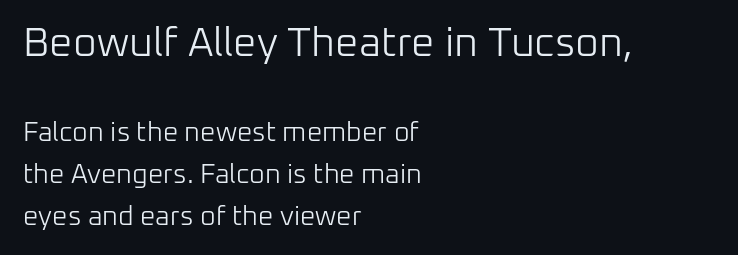
Nothing sits at the stroke ends, so this counts as sans-serif. Underline: absent. Characters remain perfectly vertical along every line. The leading is moderate, giving the passage an even texture. The tracking reads as untouched default to a designer's eye.
